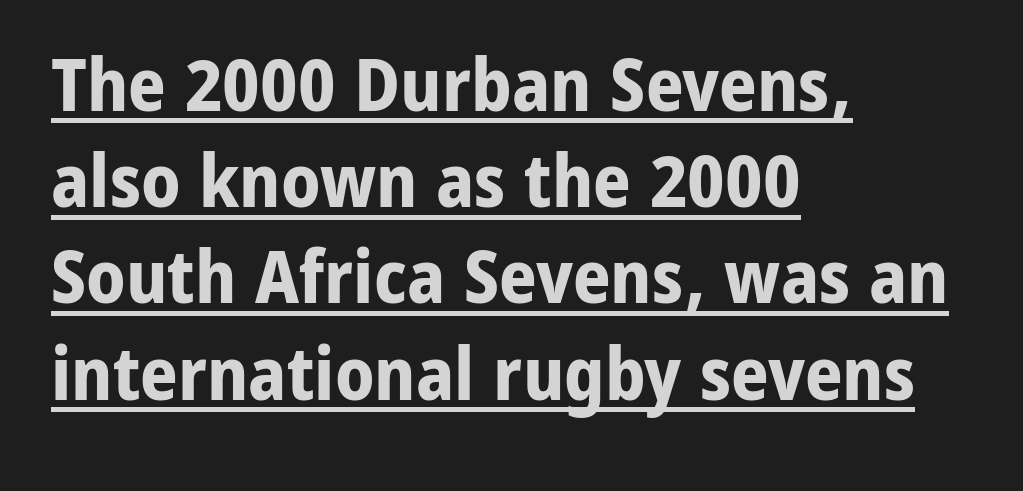
A continuous stroke trails under the words, as in a hyperlink. Students, note that the glyphs here touch the page at normal intervals. Does the lettering tilt? It doesn't — this is upright. Font category for this specimen: sans-serif. Notice how descenders clear the ascenders below comfortably — that's standard leading. Heavy, bold letterforms.
